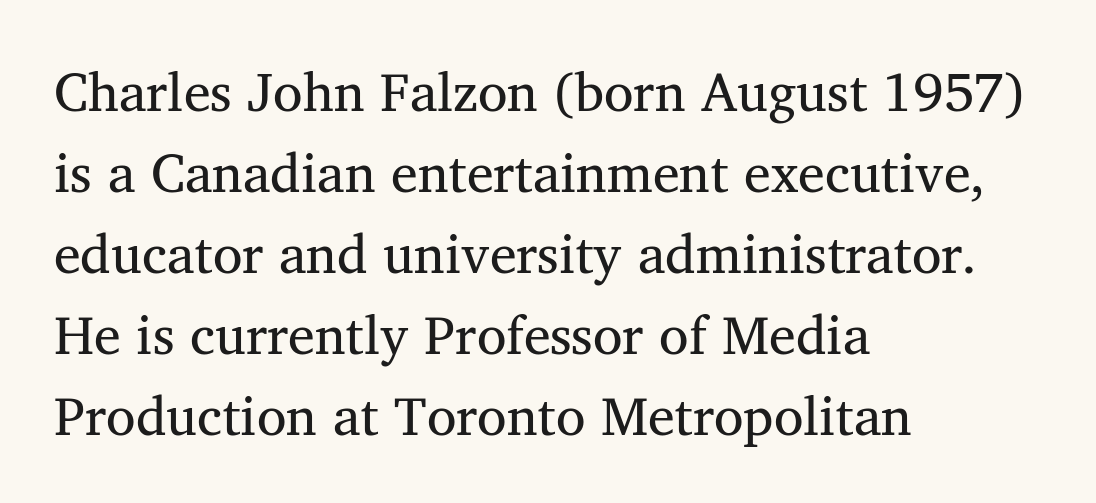
{"serif": "yes", "bold": "no", "weight": "regular", "width": "normal", "stroke_contrast": "medium", "x_height": "medium", "monospaced": "no", "underline": "no", "align": "left", "line_spacing": "normal", "line_spacing_ratio": 1.5, "letter_spacing": "normal", "letter_spacing_em": 0.0, "glyph_px": 54}
